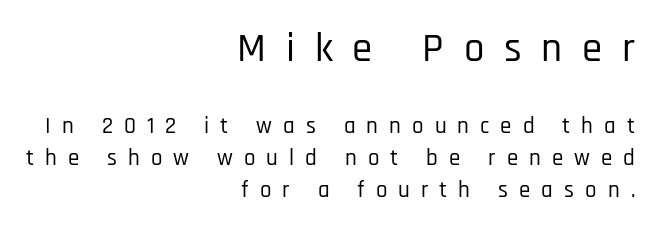
Nobody drew a line under any word here. Between one letter and the next there's a generous, obvious gap. The initial chunk of copy outweighs the following chunk in type size. Notice how descenders clear the ascenders below comfortably — that's standard leading. Do the characters align in a grid? No, the font is proportional.
